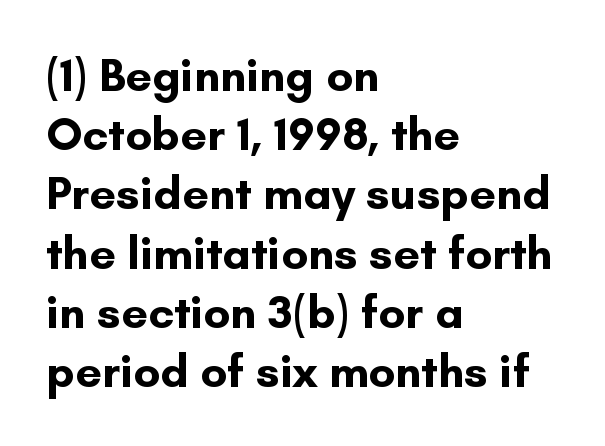
Q: Is the text bold? A: Yes.
Q: Is the text italic (slanted)? A: No, it is upright.
Q: Is the typeface a serif or a sans-serif typeface? A: Sans-serif.
Q: Is the text underlined? A: No.
Q: How is the paragraph aligned? A: Left-aligned.
Q: Is the spacing between letters normal or unusually wide? A: Normal.
Q: Is the spacing between lines tight, normal or loose? A: Normal.
Q: Width (condensed, normal, or wide)? A: Normal.
Q: Stroke contrast? A: Low.
Q: x-height? A: Small.
Q: Monospaced? A: No.
